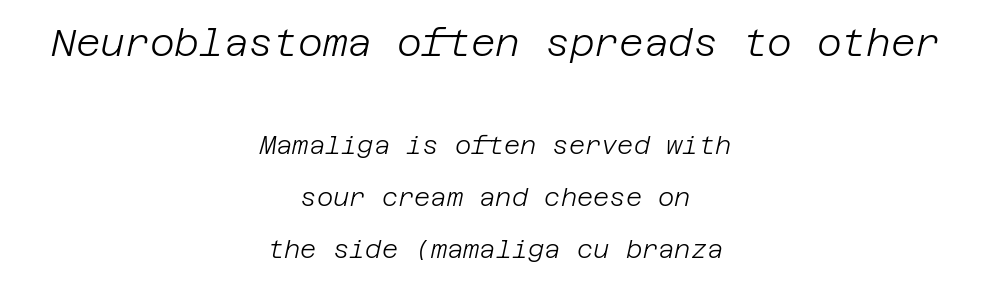
The image shows 38 px light type, italic (leaning right); set centered, loose line spacing (2.09x), normal letter spacing, not underlined; the first (top) block is 1.52x larger; low stroke contrast and a large x-height.
